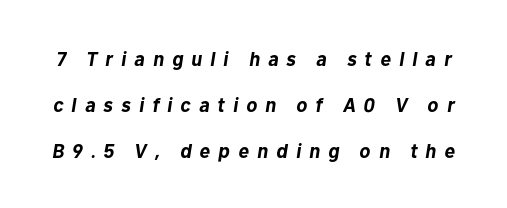
Here the glyphs are tracked loosely, breaking word shapes into spaced letters. The text carries the slant typical of an italic or oblique font. Honestly, the rows look like they've been pulled way apart. Its strokes are broad and dark, the hallmark of bold type. Clear beneath every line of the passage.
